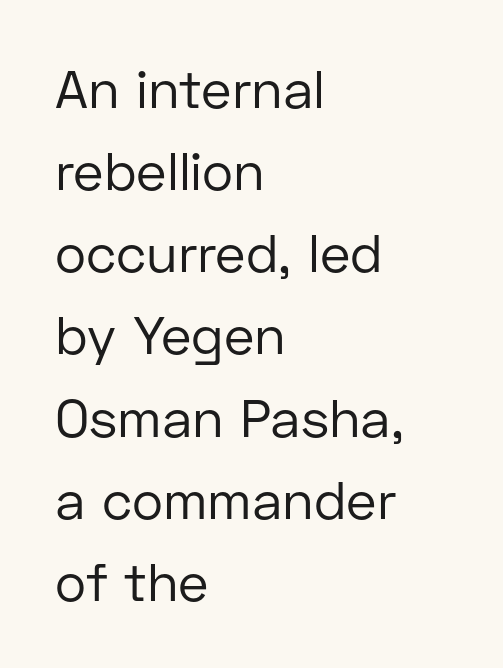
{"serif": "no", "italic": "no", "bold": "no", "weight": "regular", "width": "normal", "stroke_contrast": "low", "x_height": "medium", "monospaced": "no", "underline": "no", "align": "left", "line_spacing": "normal", "line_spacing_ratio": 1.55, "letter_spacing": "normal", "letter_spacing_em": 0.0, "glyph_px": 53}
